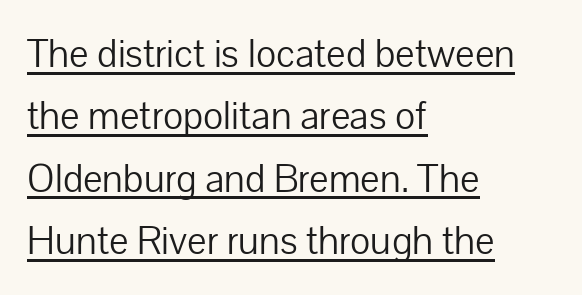
Q: Is the text bold? A: No.
Q: Is the text italic (slanted)? A: No, it is upright.
Q: Is the typeface a serif or a sans-serif typeface? A: Sans-serif.
Q: Is the text underlined? A: Yes.
Q: How is the paragraph aligned? A: Left-aligned.
Q: Is the spacing between letters normal or unusually wide? A: Normal.
Q: Is the spacing between lines tight, normal or loose? A: Normal.
Q: Width (condensed, normal, or wide)? A: Normal.
Q: Stroke contrast? A: Low.
Q: x-height? A: Medium.
Q: Monospaced? A: No.
